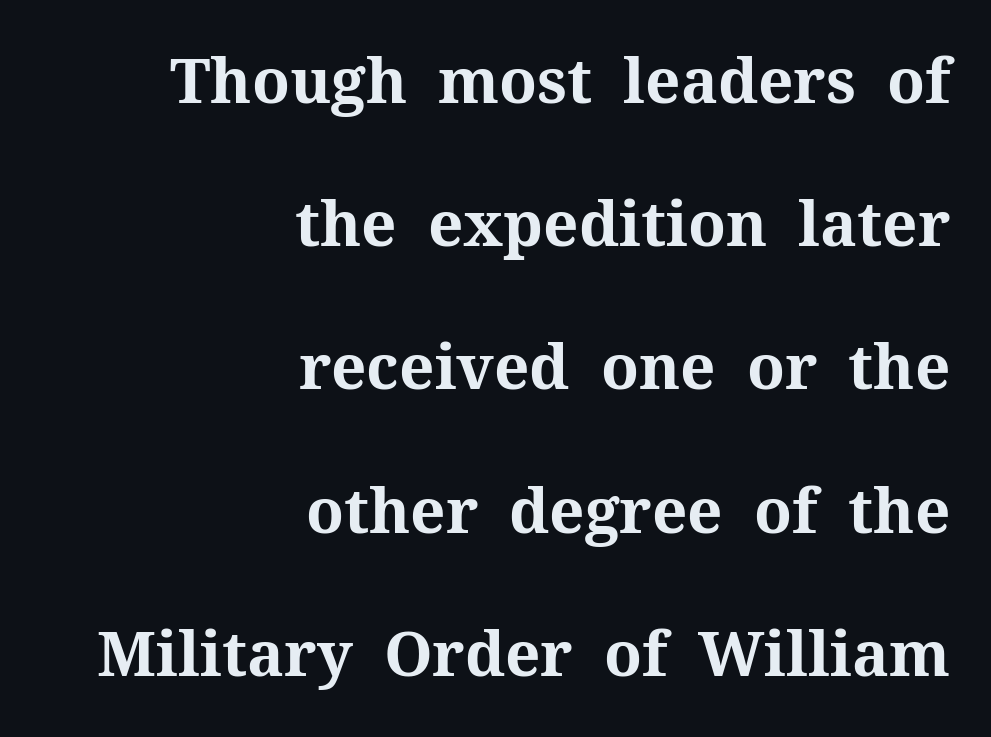
In CSS terms this would be text-align: right. The glyphs in this specimen are seriffed. Standard letterfit; no display-style spreading of the glyphs. Proportional: the letters do not fall into vertical columns. A roman cut, with each character standing at attention. Typographic density is high because the face is bold.
